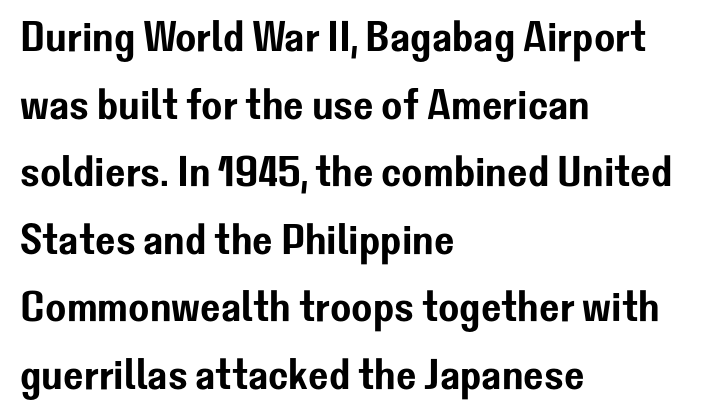
{"serif": "no", "italic": "no", "width": "normal", "stroke_contrast": "low", "x_height": "medium", "monospaced": "no", "underline": "no", "align": "left", "line_spacing": "normal", "line_spacing_ratio": 1.57, "letter_spacing": "normal", "letter_spacing_em": 0.0, "glyph_px": 43}
